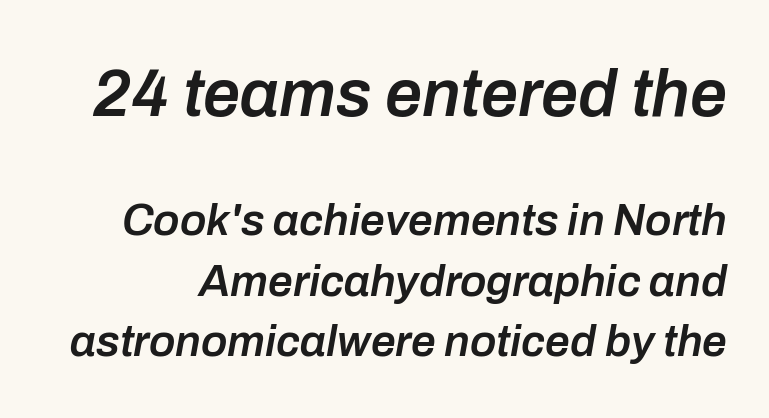
Q: Is the text bold? A: Semi-bold.
Q: Is the text italic (slanted)? A: Yes, it leans right by about 10 degrees.
Q: Is the text underlined? A: No.
Q: Is the spacing between letters normal or unusually wide? A: Normal.
Q: Is the spacing between lines tight, normal or loose? A: Normal.
Q: Which block of text is set in a larger size, the first (top) or the second (bottom)? A: The first (top) one.
Q: Width (condensed, normal, or wide)? A: Normal.
Q: Stroke contrast? A: Low.
Q: x-height? A: Medium.
Q: Monospaced? A: No.
